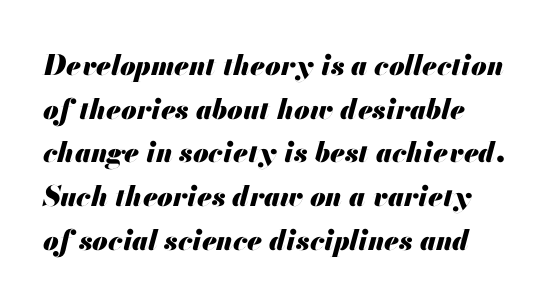
Notice how the stems are inclined rather than vertical — that's the hallmark of italics. These lines sit exactly where default settings would place them. Bold? Absolutely — the strokes are thick and heavy. The space directly below the letters is spotless.
